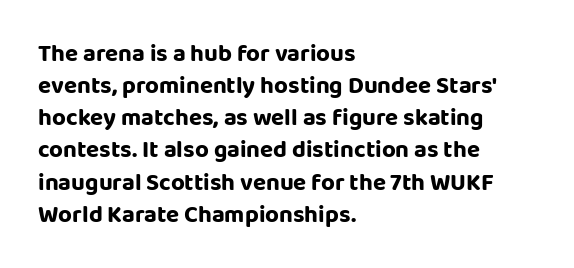
{"italic": "no", "underline": "no", "align": "left", "line_spacing": "normal", "line_spacing_ratio": 1.34, "letter_spacing": "normal", "letter_spacing_em": 0.0, "glyph_px": 24}
